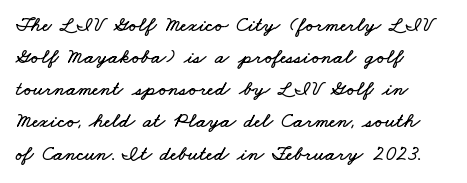
This block has exactly the height ordinary leading produces. Line beginnings align vertically; line endings do not. Descenders are the only things crossing below the line. Nothing unusual about the tracking: characters are spaced as the font intends.
